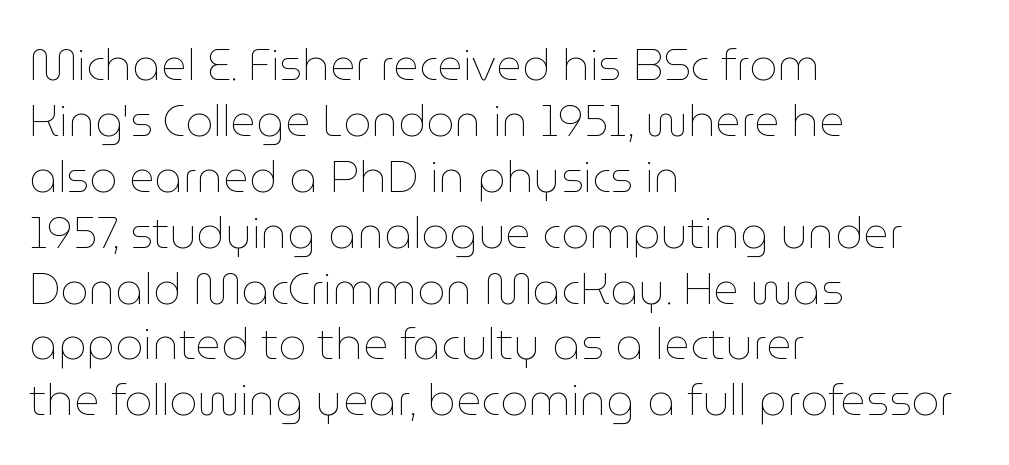
Compared with typical body copy, the letter spacing here is the same. A student would call this left alignment; a typographer would say flush left, rag right. Stroke thickness stays within the range of a standard reading face or lighter. Reading down the column, the eye jumps a familiar distance to each next line. The passage shown is not underscored anywhere. Looks like regular typesetting: each glyph gets only the width it needs.
